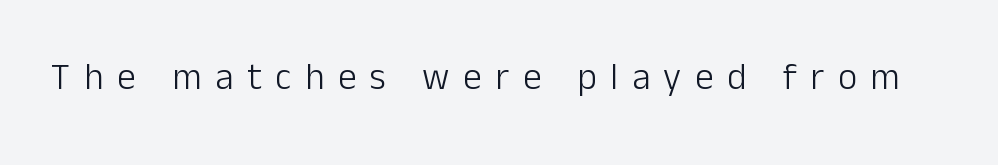
Do the characters align in a grid? No, the font is proportional. Is this a sans? Yes — the strokes have no serifs. Underline: absent. The cut favours lightness, reaching ordinary text weight at its darkest. Italic? Not at all — the glyphs are vertical.
